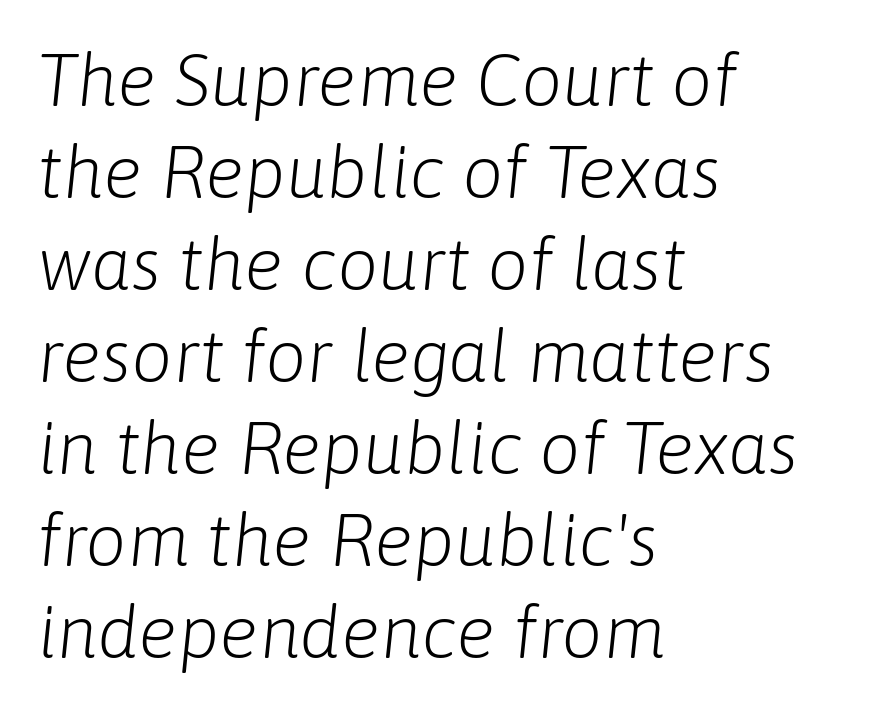
Q: Is the text bold? A: No.
Q: Is the text italic (slanted)? A: Yes, it leans right by about 6 degrees.
Q: Is the text underlined? A: No.
Q: How is the paragraph aligned? A: Left-aligned.
Q: Is the spacing between letters normal or unusually wide? A: Normal.
Q: Is the spacing between lines tight, normal or loose? A: Normal.
Q: Width (condensed, normal, or wide)? A: Normal.
Q: Stroke contrast? A: Low.
Q: x-height? A: Medium.
Q: Monospaced? A: No.
